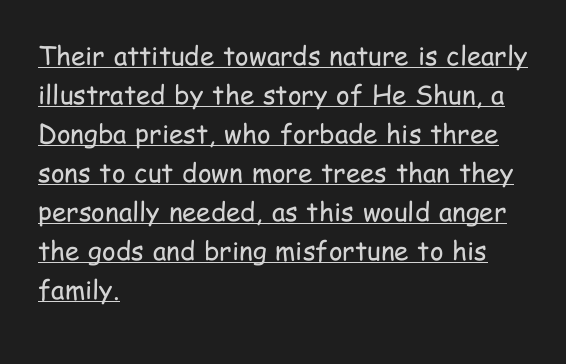
Q: Is the text bold? A: No.
Q: Is the text italic (slanted)? A: No, it is upright.
Q: Is the text underlined? A: Yes.
Q: How is the paragraph aligned? A: Left-aligned.
Q: Is the spacing between letters normal or unusually wide? A: Normal.
Q: Is the spacing between lines tight, normal or loose? A: Normal.
